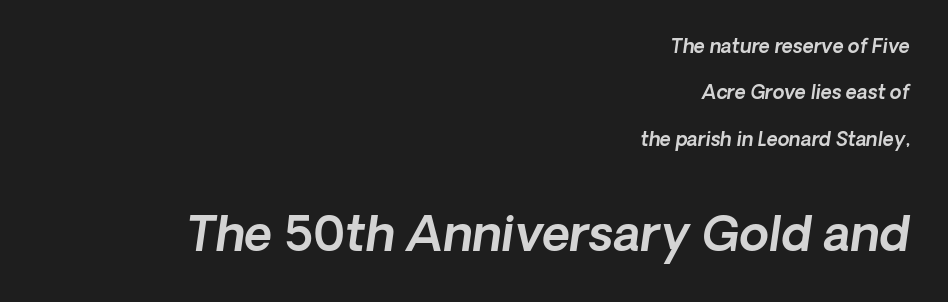
The image shows 48 px sans-serif type; set right-aligned, loose line spacing (2.44x), normal letter spacing, not underlined; the second (bottom) block is 2.53x larger; a medium x-height.
